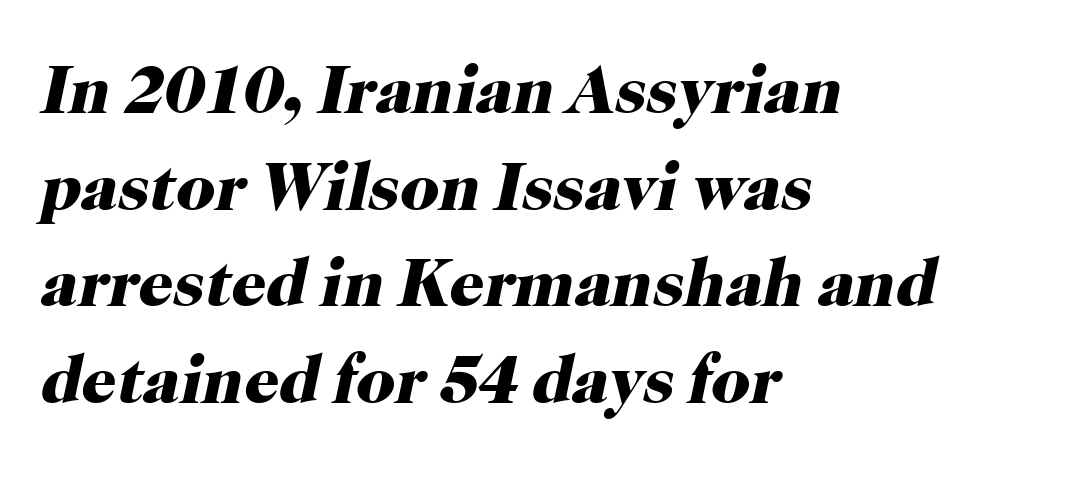
The image shows 68 px heavy serif type, italic (leaning right); set left-aligned, normal line spacing (1.42x), normal letter spacing, not underlined; high stroke contrast and a medium x-height.
